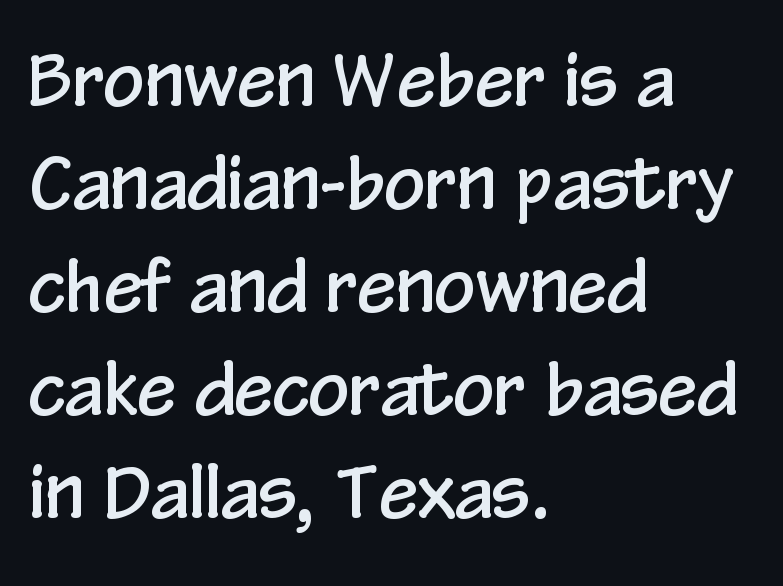
Q: Is the text italic (slanted)? A: No, it is upright.
Q: Is the typeface a serif or a sans-serif typeface? A: Sans-serif.
Q: Is the text underlined? A: No.
Q: How is the paragraph aligned? A: Left-aligned.
Q: Is the spacing between letters normal or unusually wide? A: Normal.
Q: Is the spacing between lines tight, normal or loose? A: Normal.
Q: Width (condensed, normal, or wide)? A: Condensed.
Q: Stroke contrast? A: Low.
Q: x-height? A: Medium.
Q: Monospaced? A: No.
